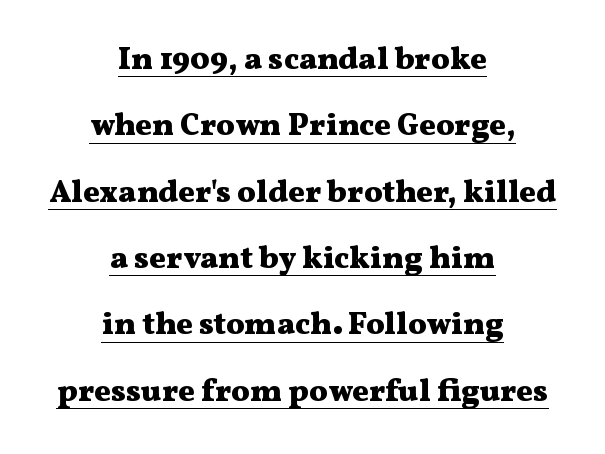
{"serif": "yes", "italic": "no", "bold": "yes", "weight": "heavy", "width": "wide", "stroke_contrast": "medium", "x_height": "medium", "monospaced": "no", "underline": "yes", "align": "center", "line_spacing": "loose", "line_spacing_ratio": 2.14, "letter_spacing": "normal", "letter_spacing_em": 0.0, "glyph_px": 31}
